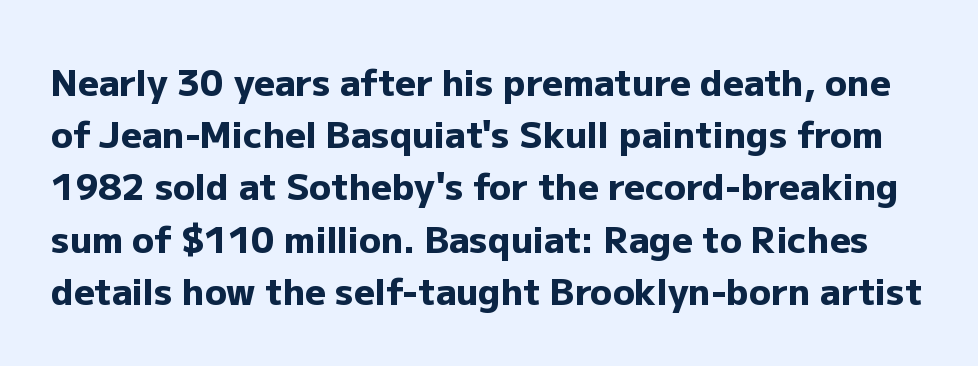
Q: Is the text bold? A: Yes.
Q: Is the text italic (slanted)? A: No, it is upright.
Q: Is the typeface a serif or a sans-serif typeface? A: Sans-serif.
Q: Is the text underlined? A: No.
Q: Is the spacing between letters normal or unusually wide? A: Normal.
Q: Is the spacing between lines tight, normal or loose? A: Normal.
Q: Width (condensed, normal, or wide)? A: Normal.
Q: Stroke contrast? A: Low.
Q: x-height? A: Medium.
Q: Monospaced? A: No.
